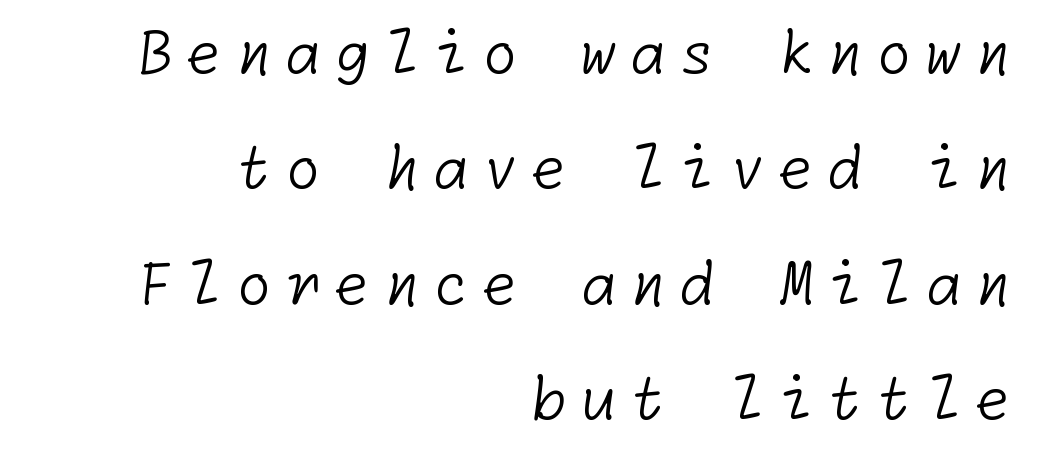
{"serif": "no", "bold": "no", "weight": "light", "width": "normal", "stroke_contrast": "low", "x_height": "medium", "underline": "no", "align": "right", "line_spacing": "loose", "line_spacing_ratio": 1.99, "letter_spacing": "wide", "letter_spacing_em": 0.23, "glyph_px": 58}
